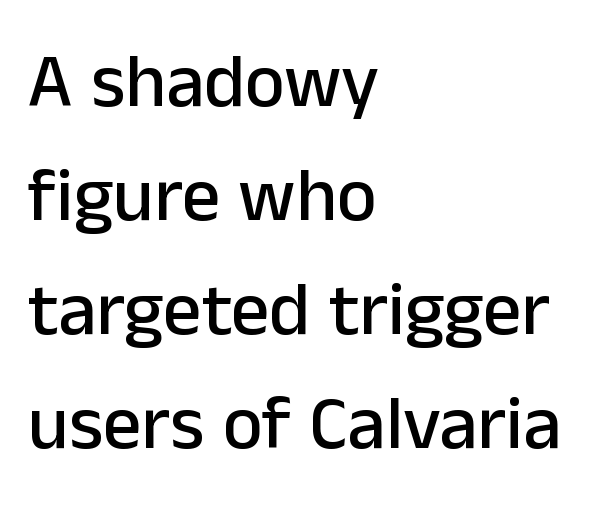
The image shows 76 px sans-serif type, upright; set left-aligned, normal line spacing (1.5x), normal letter spacing, not underlined; low stroke contrast and a medium x-height.
